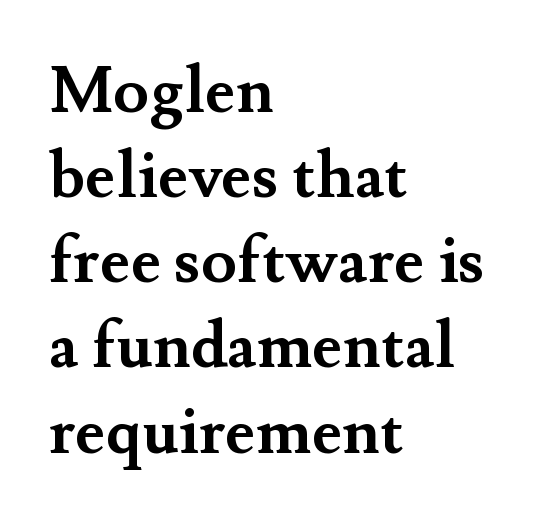
Q: Is the text bold? A: Yes.
Q: Is the text italic (slanted)? A: No, it is upright.
Q: Is the typeface a serif or a sans-serif typeface? A: Serif.
Q: Is the text underlined? A: No.
Q: How is the paragraph aligned? A: Left-aligned.
Q: Is the spacing between letters normal or unusually wide? A: Normal.
Q: Is the spacing between lines tight, normal or loose? A: Normal.
Q: Width (condensed, normal, or wide)? A: Normal.
Q: Stroke contrast? A: Medium.
Q: x-height? A: Small.
Q: Monospaced? A: No.
